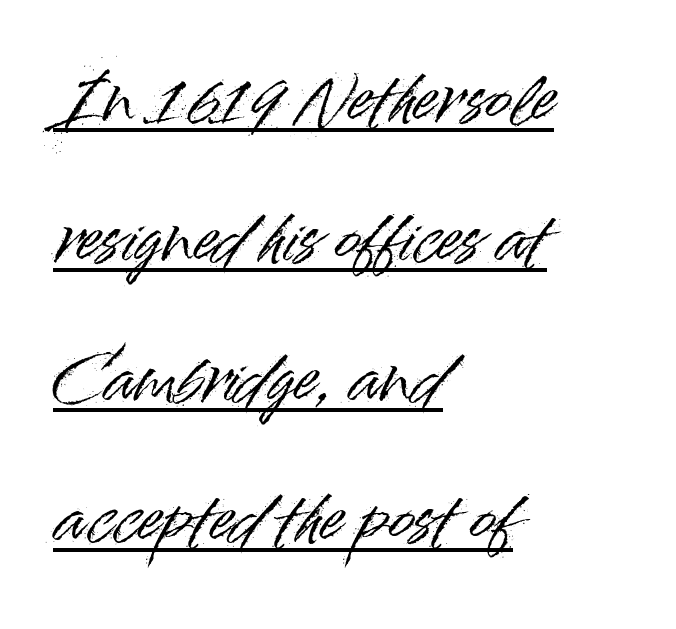
The type is set solid horizontally, with unmodified tracking. One glance says open: line gaps are wider than usual. The rendered words wear a rule along their underside. The lines in this sample share a left origin and differ only in where they stop. The text was rendered using a sans face with plain stroke endings.
